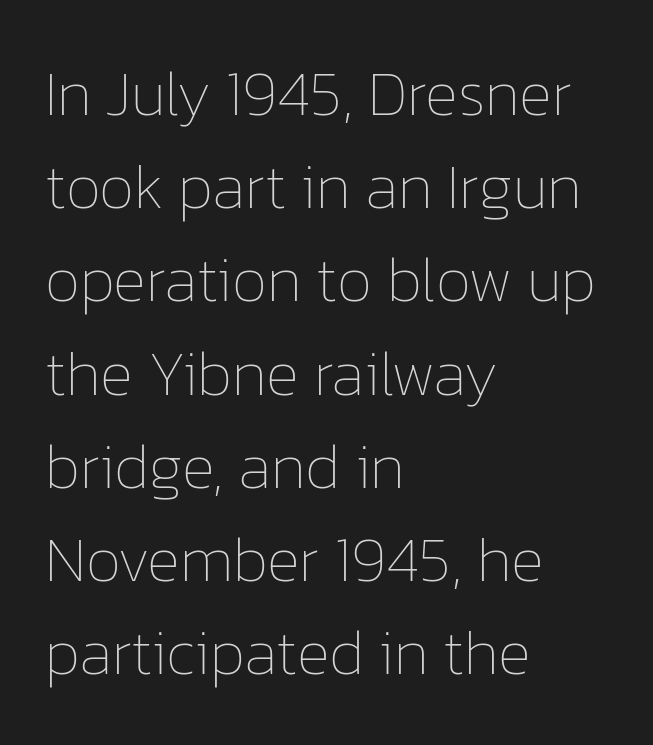
The image shows 63 px thin type, upright; set left-aligned, normal line spacing (1.48x), normal letter spacing, not underlined; low stroke contrast and a medium x-height.
